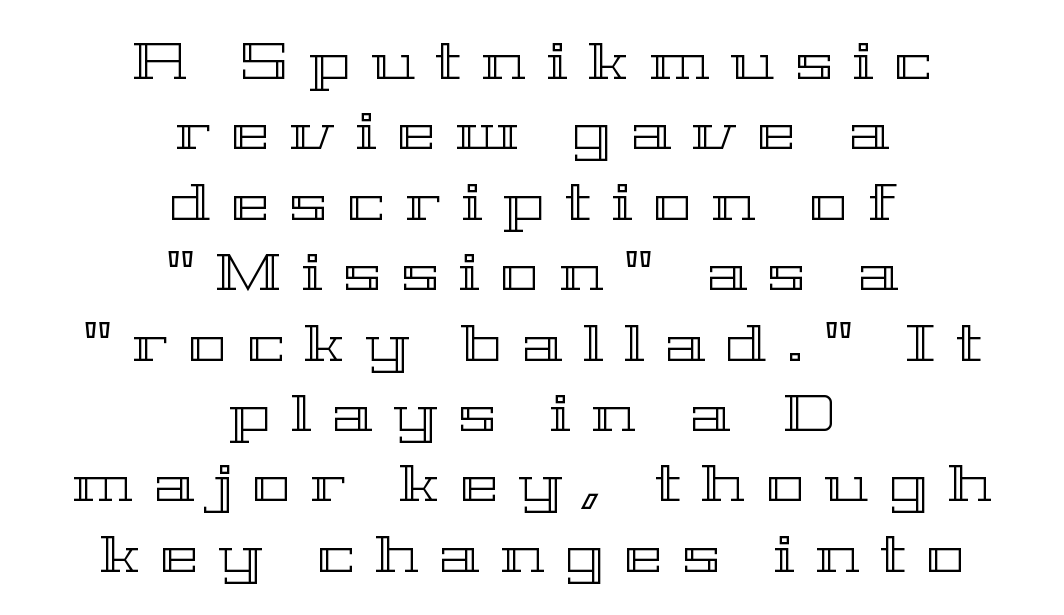
{"italic": "no", "width": "wide", "x_height": "medium", "monospaced": "no", "underline": "no", "align": "center", "line_spacing": "normal", "line_spacing_ratio": 1.38, "letter_spacing": "wide", "letter_spacing_em": 0.4, "glyph_px": 51}
